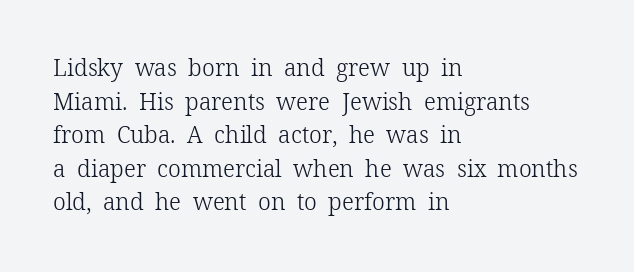
Q: Is the text bold? A: No.
Q: Is the text italic (slanted)? A: No, it is upright.
Q: Is the text underlined? A: No.
Q: How is the paragraph aligned? A: Left-aligned.
Q: Is the spacing between letters normal or unusually wide? A: Normal.
Q: Is the spacing between lines tight, normal or loose? A: Normal.
